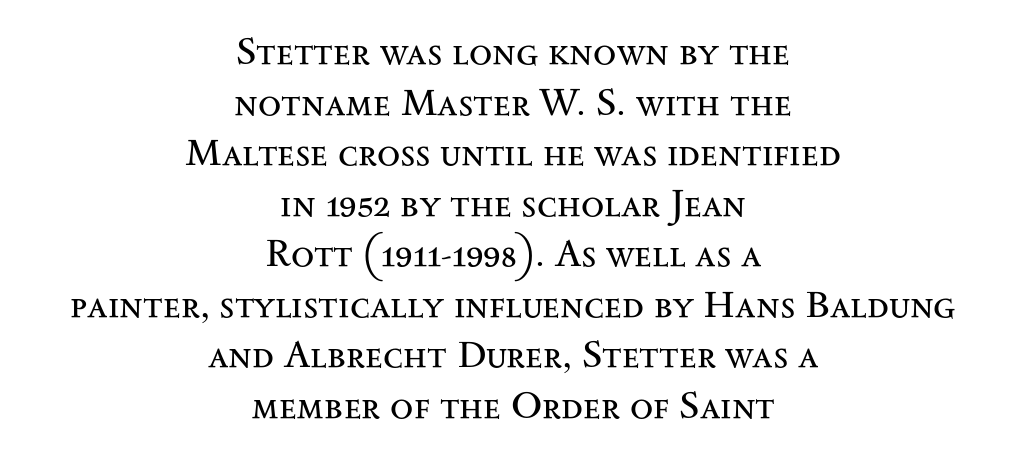
The image shows 38 px regular-weight, wide serif type, upright; set centered, normal line spacing (1.33x), normal letter spacing, not underlined; medium stroke contrast and a small x-height.
